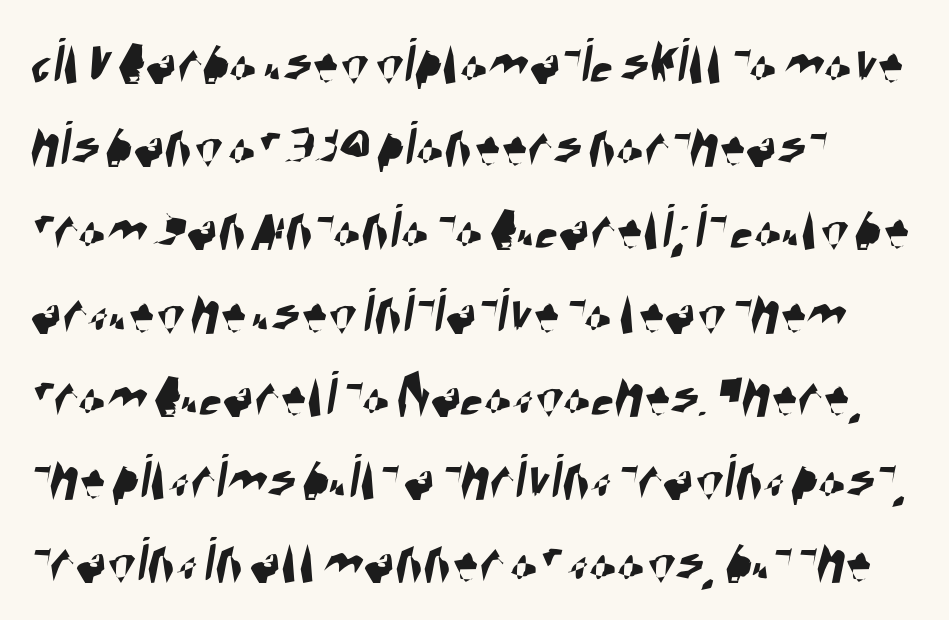
Q: Is the typeface a serif or a sans-serif typeface? A: Sans-serif.
Q: Is the text underlined? A: No.
Q: How is the paragraph aligned? A: Left-aligned.
Q: Is the spacing between letters normal or unusually wide? A: Normal.
Q: Is the spacing between lines tight, normal or loose? A: Normal.
Q: Width (condensed, normal, or wide)? A: Condensed.
Q: Stroke contrast? A: High.
Q: x-height? A: Large.
Q: Monospaced? A: No.
